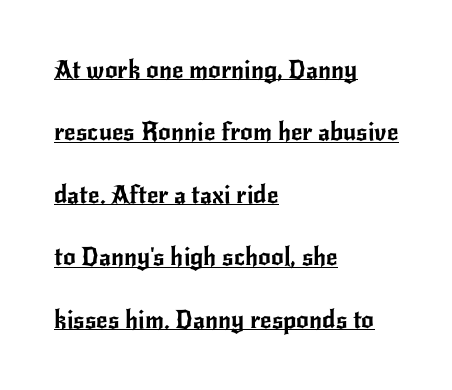
What decoration does the sample have? An underline. Quick note: interline space is abundant. Compared with a centered layout, this one pins lines to the left instead. Ordinary non-slanted type is in use. Students, note that the glyphs here touch the page at normal intervals.
